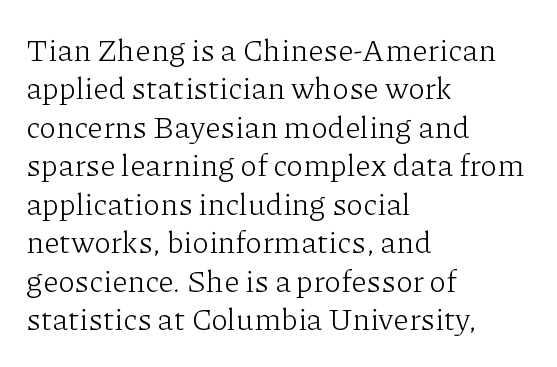
Q: Is the text bold? A: No.
Q: Is the text italic (slanted)? A: No, it is upright.
Q: Is the typeface a serif or a sans-serif typeface? A: Serif.
Q: Is the text underlined? A: No.
Q: How is the paragraph aligned? A: Left-aligned.
Q: Is the spacing between letters normal or unusually wide? A: Normal.
Q: Width (condensed, normal, or wide)? A: Normal.
Q: Stroke contrast? A: Low.
Q: x-height? A: Medium.
Q: Monospaced? A: No.
